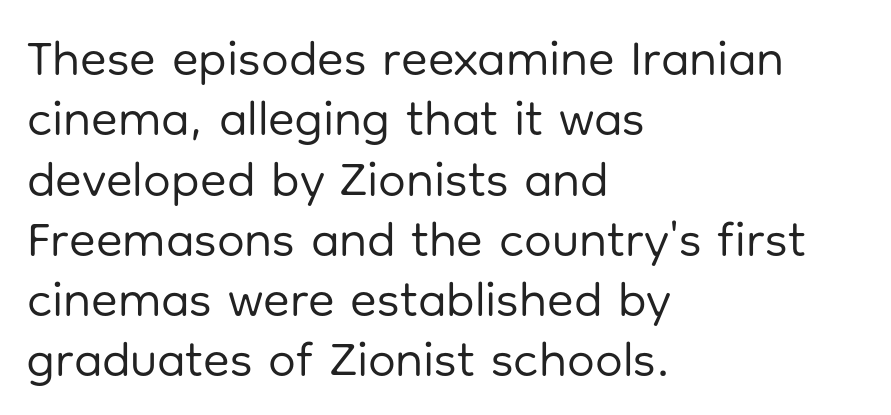
{"serif": "no", "italic": "no", "bold": "no", "weight": "regular", "width": "normal", "stroke_contrast": "low", "x_height": "medium", "monospaced": "no", "underline": "no", "align": "left", "line_spacing_ratio": 1.23, "letter_spacing": "normal", "letter_spacing_em": 0.0, "glyph_px": 49}
